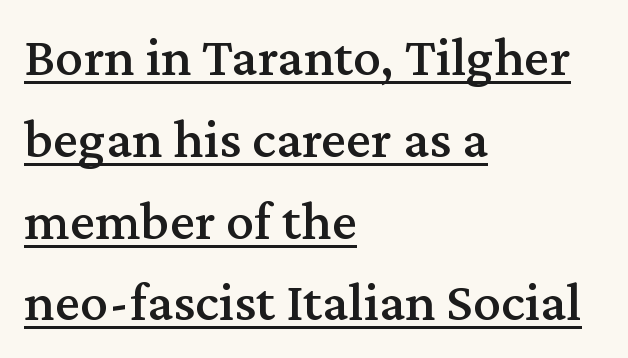
{"serif": "yes", "italic": "no", "width": "normal", "stroke_contrast": "medium", "x_height": "medium", "monospaced": "no", "underline": "yes", "align": "left", "line_spacing": "normal", "line_spacing_ratio": 1.46, "letter_spacing": "normal", "letter_spacing_em": 0.0, "glyph_px": 56}
